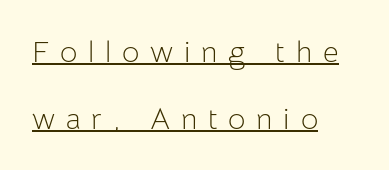
The image shows 30 px light sans-serif type, upright; set left-aligned, loose line spacing (2.23x), unusually wide letter spacing (+0.36 em), underlined; low stroke contrast and a medium x-height.
